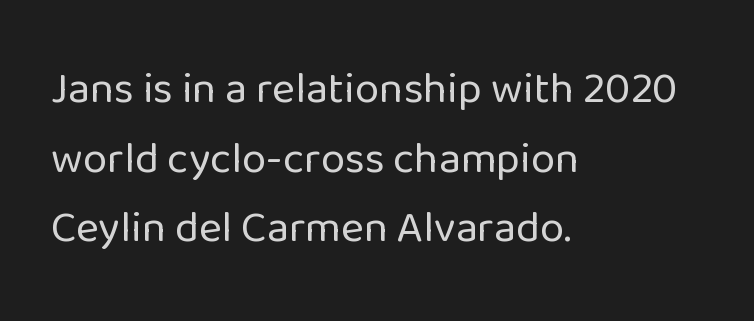
Q: Is the text bold? A: No.
Q: Is the text italic (slanted)? A: No, it is upright.
Q: Is the typeface a serif or a sans-serif typeface? A: Sans-serif.
Q: Is the text underlined? A: No.
Q: How is the paragraph aligned? A: Left-aligned.
Q: Is the spacing between letters normal or unusually wide? A: Normal.
Q: Is the spacing between lines tight, normal or loose? A: Normal.
Q: Width (condensed, normal, or wide)? A: Normal.
Q: Stroke contrast? A: Low.
Q: x-height? A: Medium.
Q: Monospaced? A: No.
